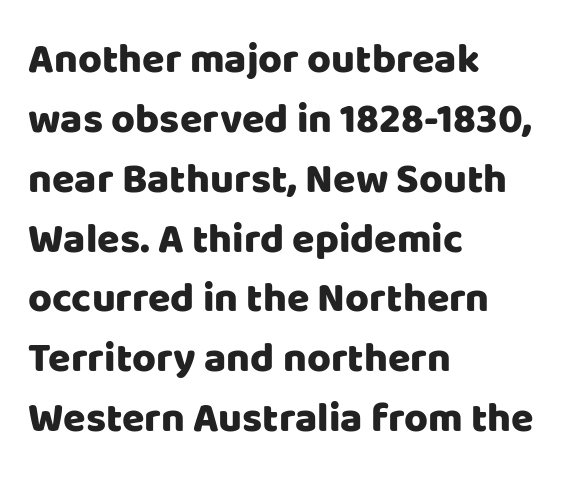
Q: Is the text italic (slanted)? A: No, it is upright.
Q: Is the typeface a serif or a sans-serif typeface? A: Sans-serif.
Q: Is the text underlined? A: No.
Q: How is the paragraph aligned? A: Left-aligned.
Q: Is the spacing between letters normal or unusually wide? A: Normal.
Q: Is the spacing between lines tight, normal or loose? A: Normal.
Q: Width (condensed, normal, or wide)? A: Normal.
Q: Stroke contrast? A: Low.
Q: x-height? A: Large.
Q: Monospaced? A: No.
